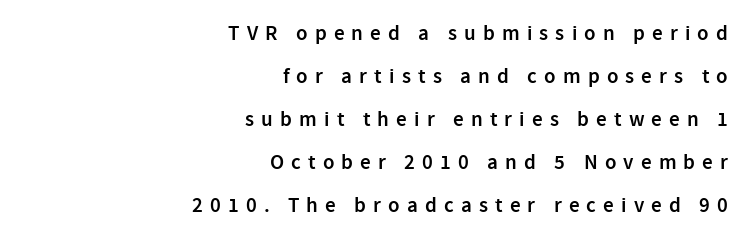
Reading down the block, your eye finds every line finishing at a fixed right position. Leading is clearly above the norm, producing a sparse column. How heavy is the stroke? Medium-heavy — a semibold, shy of bold. Students, note that the glyphs here are deliberately spaced far apart.
